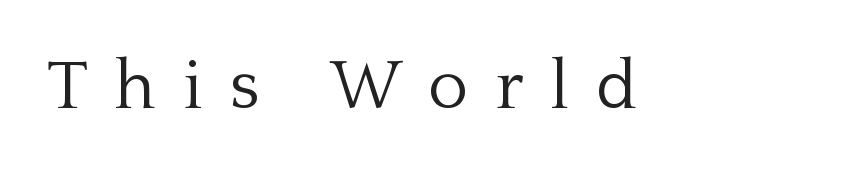
Q: Is the text bold? A: No.
Q: Is the text italic (slanted)? A: No, it is upright.
Q: Is the typeface a serif or a sans-serif typeface? A: Serif.
Q: Is the text underlined? A: No.
Q: Is the spacing between letters normal or unusually wide? A: Unusually wide.
Q: Width (condensed, normal, or wide)? A: Normal.
Q: Stroke contrast? A: Low.
Q: x-height? A: Medium.
Q: Monospaced? A: No.
